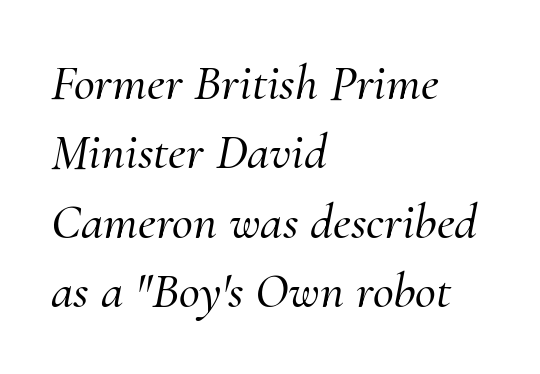
Q: Is the text italic (slanted)? A: Yes, it leans right by about 10 degrees.
Q: Is the typeface a serif or a sans-serif typeface? A: Serif.
Q: Is the text underlined? A: No.
Q: How is the paragraph aligned? A: Left-aligned.
Q: Is the spacing between letters normal or unusually wide? A: Normal.
Q: Is the spacing between lines tight, normal or loose? A: Normal.
Q: Width (condensed, normal, or wide)? A: Normal.
Q: Stroke contrast? A: Medium.
Q: x-height? A: Small.
Q: Monospaced? A: No.
